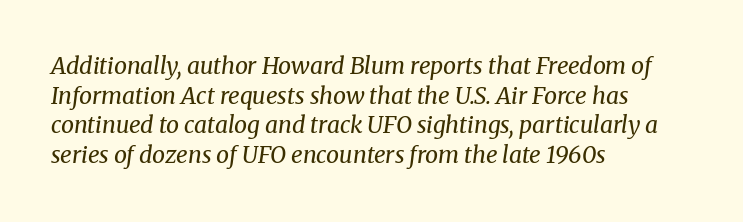
Q: Is the text bold? A: No.
Q: Is the text italic (slanted)? A: Yes, it leans right by about 8 degrees.
Q: Is the text underlined? A: No.
Q: How is the paragraph aligned? A: Left-aligned.
Q: Is the spacing between letters normal or unusually wide? A: Normal.
Q: Is the spacing between lines tight, normal or loose? A: Normal.
